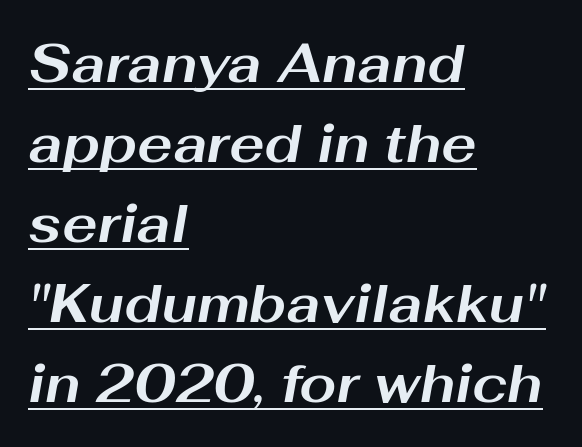
The image shows 53 px bold, wide type, italic (leaning right); set left-aligned, normal line spacing (1.51x), normal letter spacing, underlined; medium stroke contrast and a medium x-height.
